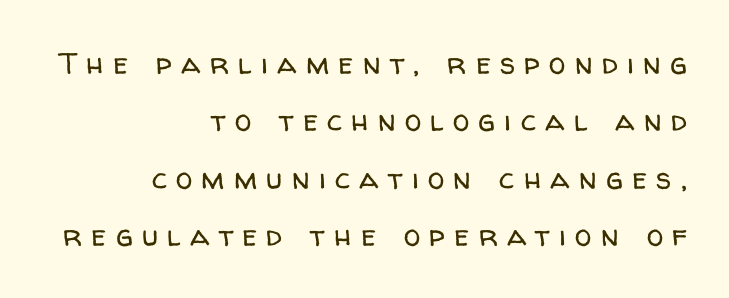
Q: Is the text bold? A: No.
Q: Is the text italic (slanted)? A: No, it is upright.
Q: Is the typeface a serif or a sans-serif typeface? A: Sans-serif.
Q: Is the text underlined? A: No.
Q: How is the paragraph aligned? A: Right-aligned.
Q: Is the spacing between letters normal or unusually wide? A: Unusually wide.
Q: Is the spacing between lines tight, normal or loose? A: Loose.
Q: Width (condensed, normal, or wide)? A: Normal.
Q: Stroke contrast? A: Low.
Q: x-height? A: Medium.
Q: Monospaced? A: No.
